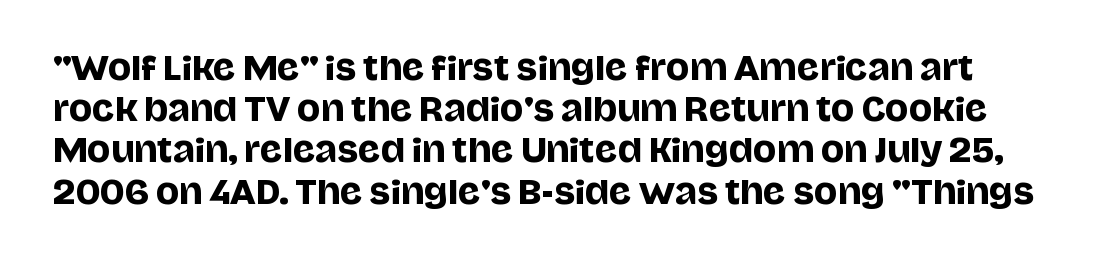
The image shows 31 px sans-serif type, upright; set normal line spacing (1.33x), normal letter spacing, not underlined; low stroke contrast and a large x-height.
